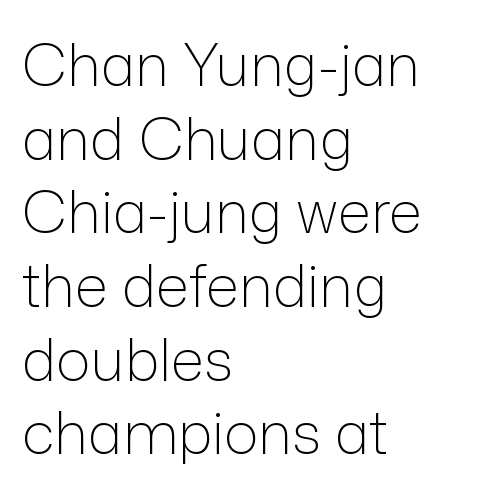
Notice how the stems are strictly vertical — no italics here. The horizontal fit of the characters is conventional and even. Is there much room between lines? A standard amount, neither cramped nor airy. What kind of face is this? One without serifs — a sans. A light-to-regular cut is what we see here. The rendering uses natural spacing where letterforms have individual widths.
